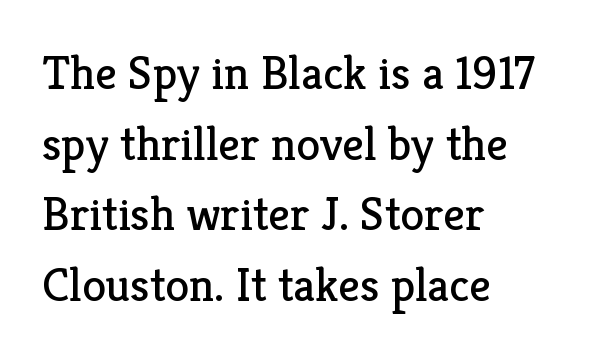
Q: Is the text bold? A: No.
Q: Is the text italic (slanted)? A: No, it is upright.
Q: Is the typeface a serif or a sans-serif typeface? A: Serif.
Q: Is the text underlined? A: No.
Q: How is the paragraph aligned? A: Left-aligned.
Q: Is the spacing between letters normal or unusually wide? A: Normal.
Q: Is the spacing between lines tight, normal or loose? A: Normal.
Q: Width (condensed, normal, or wide)? A: Normal.
Q: Stroke contrast? A: Low.
Q: x-height? A: Medium.
Q: Monospaced? A: No.
